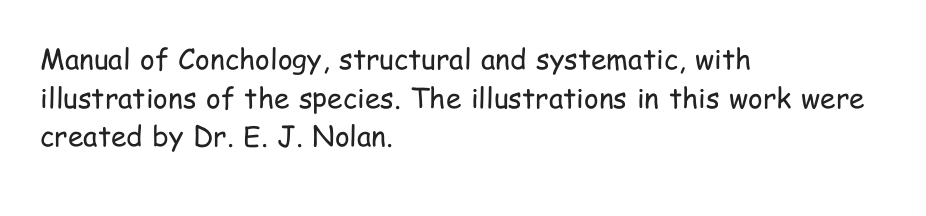
The image shows 28 px regular-weight, condensed sans-serif type, upright; set left-aligned, normal line spacing (1.38x), normal letter spacing, not underlined; low stroke contrast and a medium x-height.
